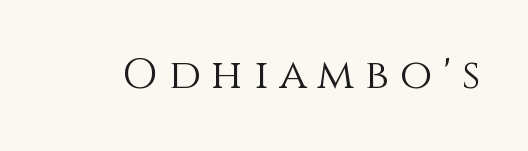
Q: Is the text bold? A: No.
Q: Is the text italic (slanted)? A: No, it is upright.
Q: Is the text underlined? A: No.
Q: Is the spacing between letters normal or unusually wide? A: Unusually wide.
Q: Width (condensed, normal, or wide)? A: Normal.
Q: x-height? A: Large.
Q: Monospaced? A: No.
